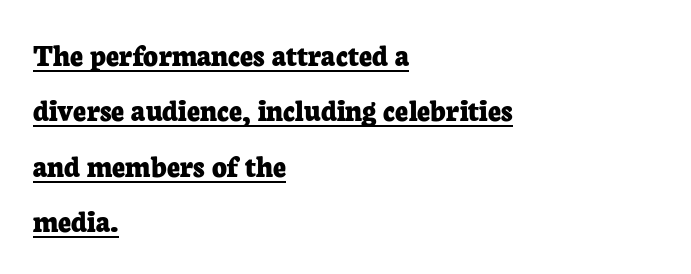
Q: Is the text bold? A: Yes.
Q: Is the text italic (slanted)? A: No, it is upright.
Q: Is the typeface a serif or a sans-serif typeface? A: Serif.
Q: Is the text underlined? A: Yes.
Q: How is the paragraph aligned? A: Left-aligned.
Q: Is the spacing between letters normal or unusually wide? A: Normal.
Q: Width (condensed, normal, or wide)? A: Normal.
Q: Stroke contrast? A: Low.
Q: x-height? A: Medium.
Q: Monospaced? A: No.
